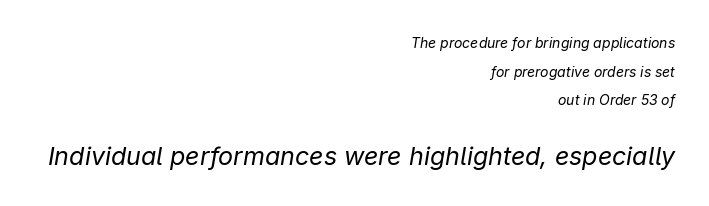
Stroke mass is kept to a normal reading level or below. The axis of the letterforms is tilted away from vertical. The space beneath each line is pristine and unruled. Students, observe: this is what heavily led, spacious text looks like.
